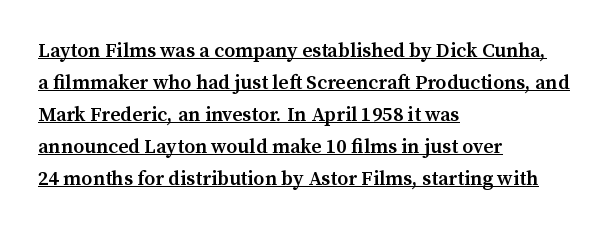
The strokes are fattened partway — semibold, not bold. Characters follow at the spacing the type designer built in. Every word sits above its own underline. The setting favours the left margin, as ordinary paragraphs usually do.
